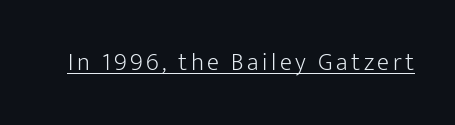
The image shows 25 px text type, upright; set underlined.
